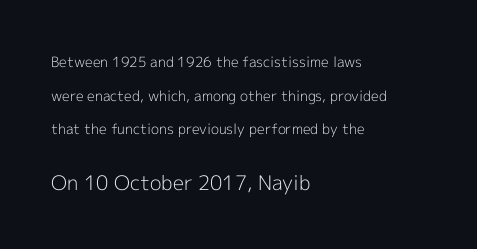
Quick note: interline space is abundant. Observe the ordinary spacing: letters are neighbours, not strangers. If you drew a line through each stem, it would be perfectly vertical. Small over large — that's the arrangement of the two blocks here. The baseline area is clear. Nothing heavy about these letters — not bold at all.
